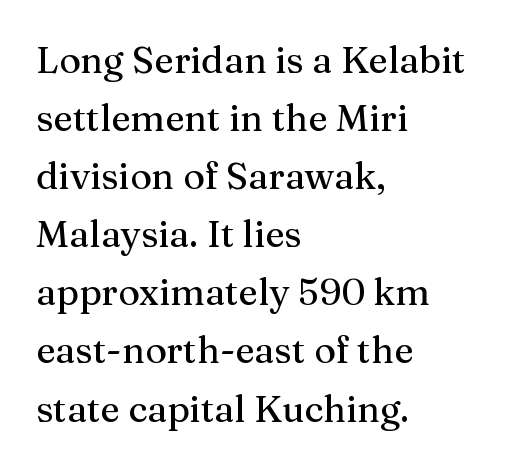
Q: Is the text italic (slanted)? A: No, it is upright.
Q: Is the typeface a serif or a sans-serif typeface? A: Serif.
Q: Is the text underlined? A: No.
Q: How is the paragraph aligned? A: Left-aligned.
Q: Is the spacing between letters normal or unusually wide? A: Normal.
Q: Is the spacing between lines tight, normal or loose? A: Normal.
Q: Width (condensed, normal, or wide)? A: Normal.
Q: Stroke contrast? A: Medium.
Q: x-height? A: Medium.
Q: Monospaced? A: No.
